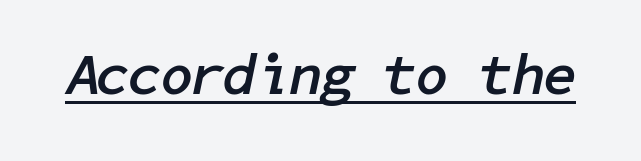
Italic: yes, the glyphs are oblique. Standard letterfit; no display-style spreading of the glyphs. Weight check: bold — yes, fully. Students, observe the line beneath the letters — that is underlining.
